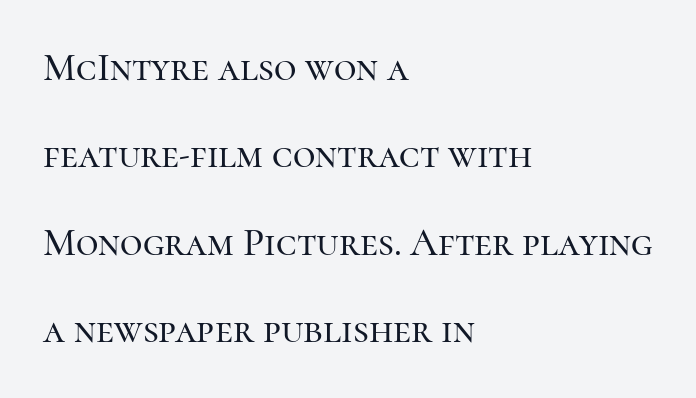
{"serif": "yes", "italic": "no", "width": "normal", "stroke_contrast": "high", "x_height": "medium", "monospaced": "no", "underline": "no", "align": "left", "line_spacing": "loose", "line_spacing_ratio": 2.24, "letter_spacing": "normal", "letter_spacing_em": 0.0, "glyph_px": 39}
